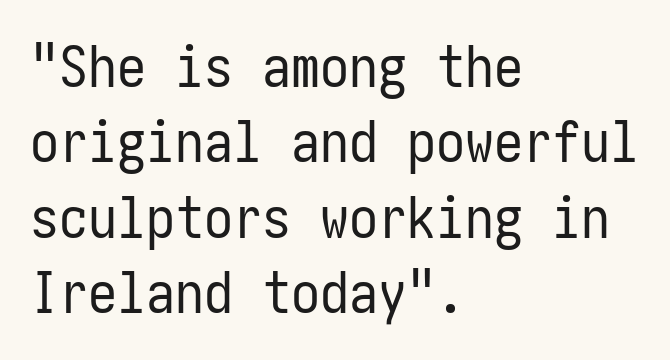
The line texture is even and compact thanks to regular tracking. The rag falls on the right side of this text block. The block of text has a typical density, with ordinary space between rows. The typesetting does not lean heavy: it is not bold. The passage shown is not underscored anywhere.
